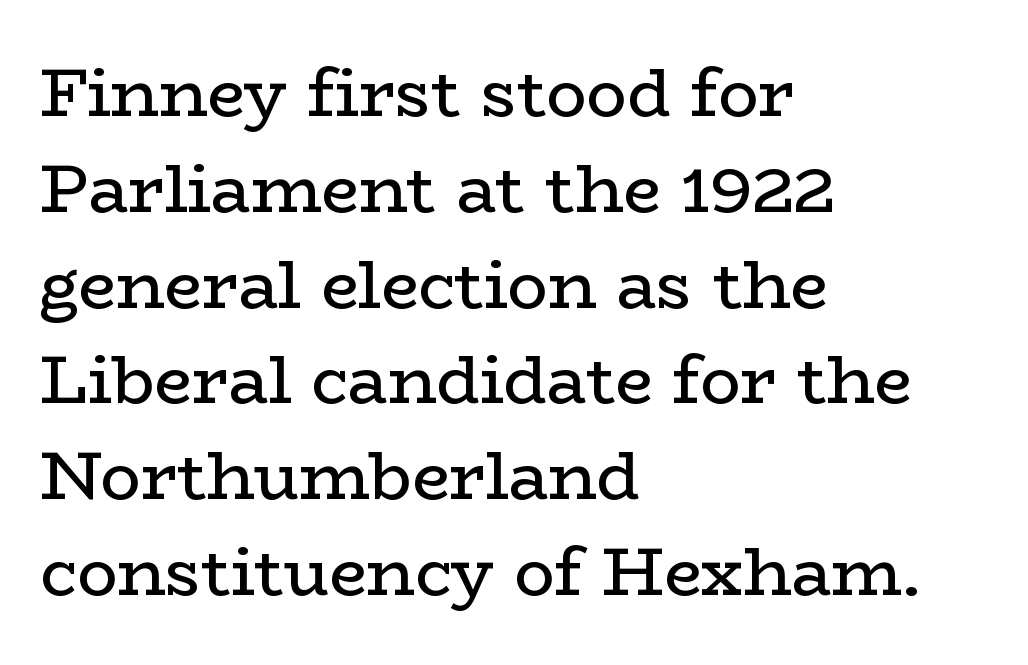
Is the letter spacing exaggerated? No — it looks like the ordinary default. Regular leading. Letterform terminals end in serifs throughout the passage. Proportional: the letters do not fall into vertical columns.
